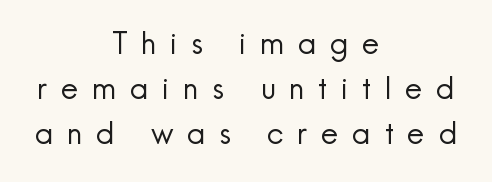
{"serif": "no", "italic": "no", "bold": "no", "weight": "regular", "width": "normal", "x_height": "small", "monospaced": "no", "underline": "no", "align": "center", "line_spacing": "normal", "line_spacing_ratio": 1.45, "letter_spacing": "wide", "letter_spacing_em": 0.44, "glyph_px": 31}
